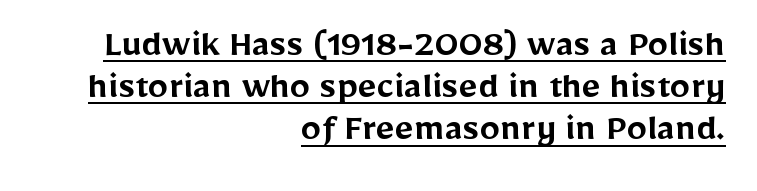
The image shows 41 px semibold sans-serif type, upright; set right-aligned, tight line spacing (1.03x), normal letter spacing, underlined; low stroke contrast and a medium x-height.
